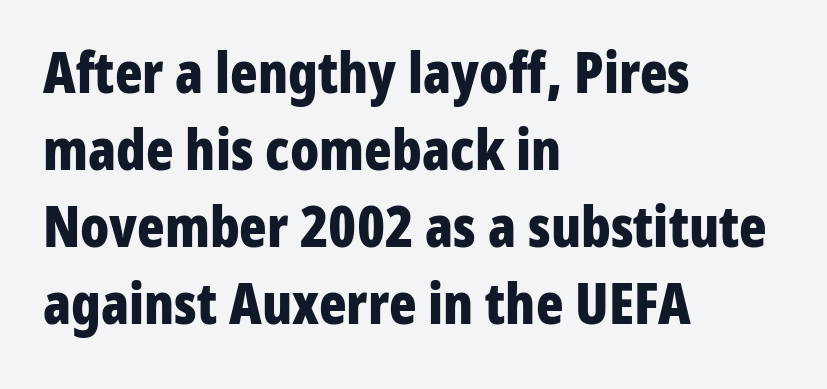
Q: Is the text bold? A: Yes.
Q: Is the text italic (slanted)? A: No, it is upright.
Q: Is the typeface a serif or a sans-serif typeface? A: Sans-serif.
Q: Is the text underlined? A: No.
Q: How is the paragraph aligned? A: Left-aligned.
Q: Is the spacing between letters normal or unusually wide? A: Normal.
Q: Is the spacing between lines tight, normal or loose? A: Normal.
Q: Width (condensed, normal, or wide)? A: Condensed.
Q: Stroke contrast? A: Low.
Q: x-height? A: Medium.
Q: Monospaced? A: No.
